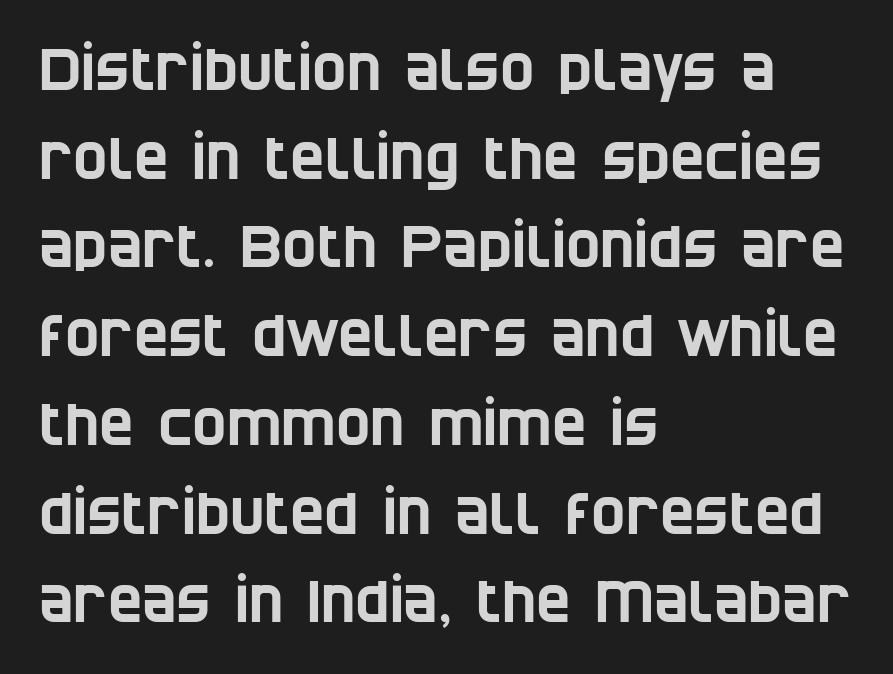
{"serif": "no", "width": "condensed", "stroke_contrast": "low", "x_height": "large", "monospaced": "no", "underline": "no", "align": "left", "line_spacing": "normal", "line_spacing_ratio": 1.53, "letter_spacing": "normal", "letter_spacing_em": 0.0, "glyph_px": 58}
